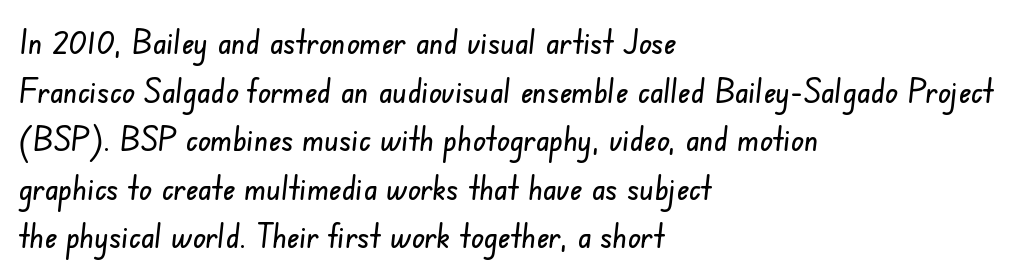
{"serif": "no", "width": "condensed", "stroke_contrast": "low", "x_height": "small", "monospaced": "no", "underline": "no", "align": "left", "line_spacing": "normal", "line_spacing_ratio": 1.43, "letter_spacing": "normal", "letter_spacing_em": 0.0, "glyph_px": 34}
